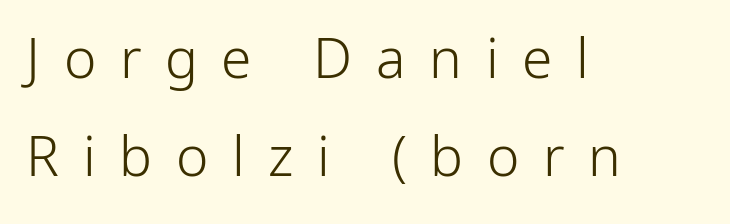
{"serif": "no", "italic": "no", "bold": "no", "weight": "light", "width": "normal", "stroke_contrast": "low", "x_height": "medium", "monospaced": "no", "underline": "no", "align": "left", "line_spacing_ratio": 1.78, "letter_spacing": "wide", "letter_spacing_em": 0.43, "glyph_px": 55}
